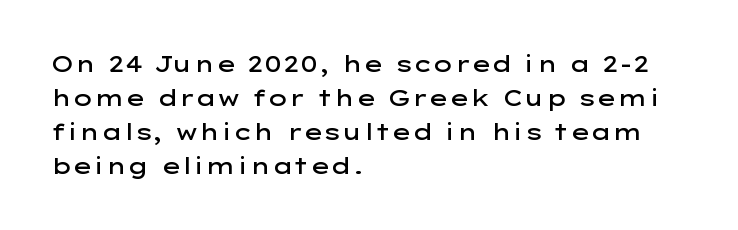
Q: Is the text bold? A: Semi-bold.
Q: Is the text italic (slanted)? A: No, it is upright.
Q: Is the text underlined? A: No.
Q: How is the paragraph aligned? A: Left-aligned.
Q: Is the spacing between letters normal or unusually wide? A: Normal.
Q: Is the spacing between lines tight, normal or loose? A: Normal.
